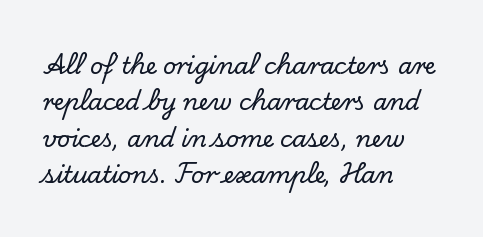
The image shows 23 px text type; set left-aligned, normal line spacing (1.58x), normal letter spacing, not underlined.
